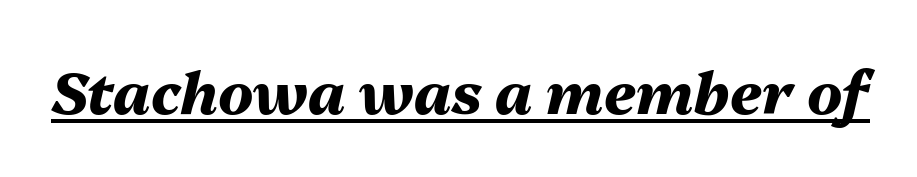
These lines are rendered in a variable-pitch font. The face used here has the dense, thick strokes of a bold. This sample uses an oblique cut, with every glyph tilted off the vertical. Characters follow at the spacing the type designer built in.
